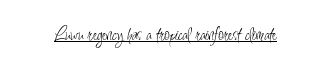
Q: Is the text bold? A: No.
Q: Is the text underlined? A: Yes.
Q: Is the spacing between letters normal or unusually wide? A: Normal.
